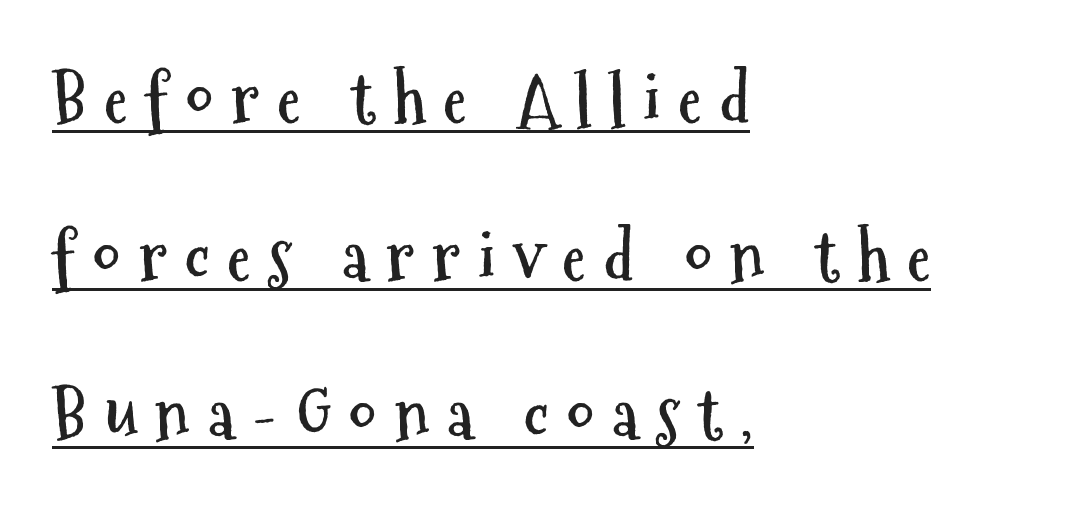
Q: Is the text bold? A: Yes.
Q: Is the text italic (slanted)? A: No, it is upright.
Q: Is the typeface a serif or a sans-serif typeface? A: Sans-serif.
Q: Is the text underlined? A: Yes.
Q: How is the paragraph aligned? A: Left-aligned.
Q: Is the spacing between letters normal or unusually wide? A: Unusually wide.
Q: Is the spacing between lines tight, normal or loose? A: Loose.
Q: Width (condensed, normal, or wide)? A: Condensed.
Q: Stroke contrast? A: Medium.
Q: x-height? A: Medium.
Q: Monospaced? A: No.
